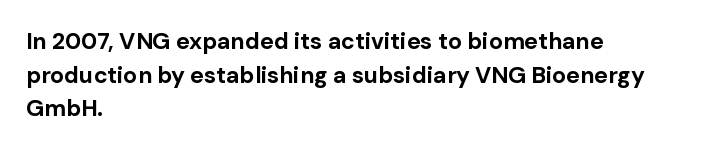
Each line starts at the same left margin while the right side varies. One glance says typical: line gaps are just what's usual. Nope, not italic — everything's standing straight. Plenty of ink on the page — the face is bold.
